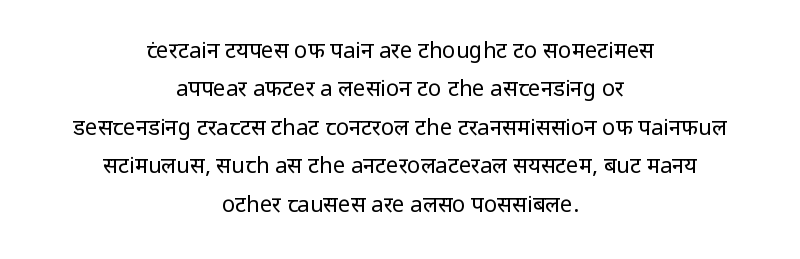
The image shows 22 px text type, upright; set centered, line spacing 1.75x, normal letter spacing, not underlined.
